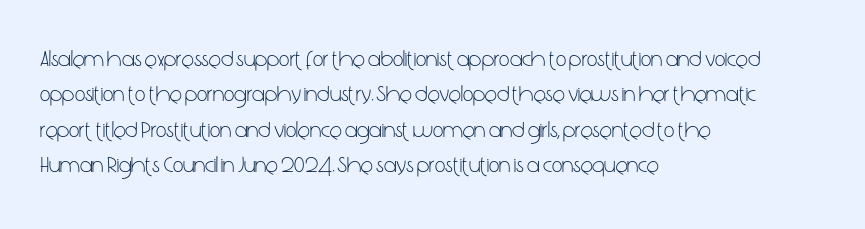
{"italic": "no", "bold": "no", "underline": "no", "align": "left", "line_spacing": "normal", "line_spacing_ratio": 1.54, "letter_spacing": "normal", "letter_spacing_em": 0.0, "glyph_px": 23}
